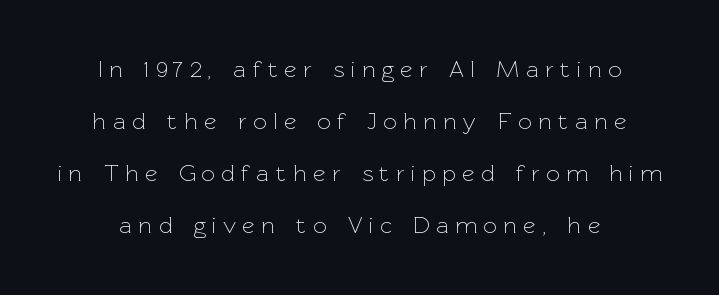
Q: Is the text bold? A: No.
Q: Is the text italic (slanted)? A: No, it is upright.
Q: Is the text underlined? A: No.
Q: Is the spacing between letters normal or unusually wide? A: Unusually wide.
Q: Is the spacing between lines tight, normal or loose? A: Loose.
